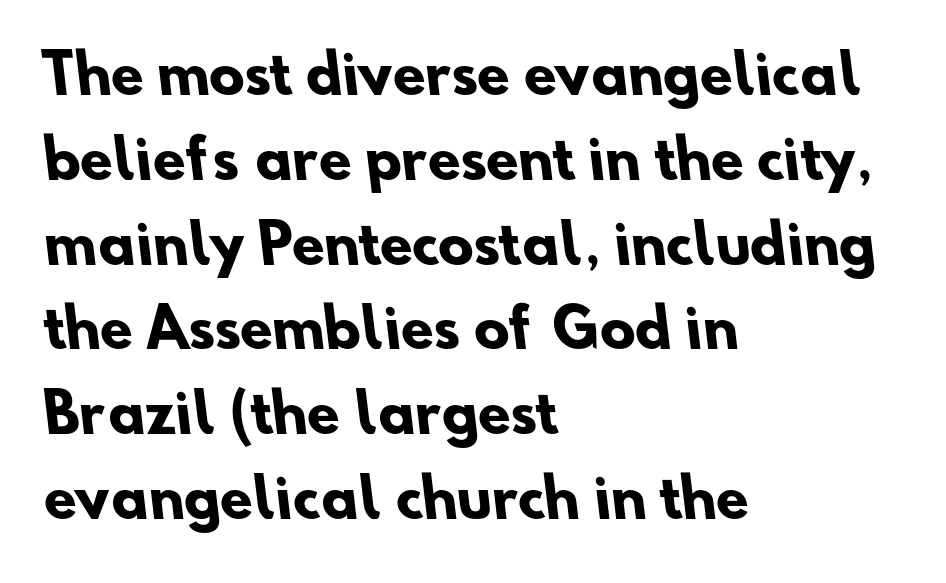
Varying glyph widths throughout — classic text-font behaviour. No extra tracking has been applied to these lines. Set as a true bold cut, around the 700 mark. Successive baselines arrive at the customary interval.
